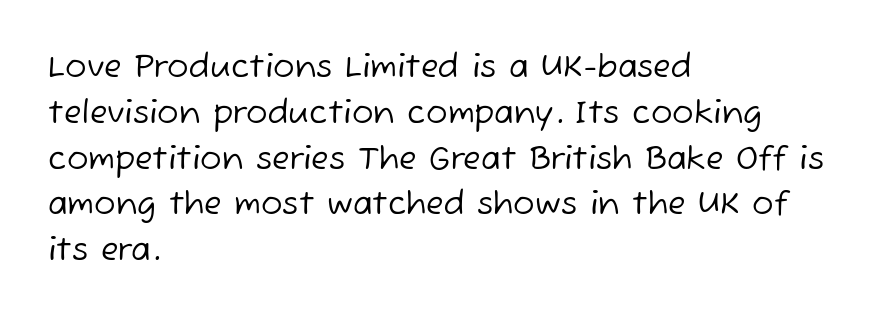
Alignment: flush left. Whoever set this chose a conventional vertical rhythm. Is this a fixed-width face? No — the glyphs have proportional, varying widths. Examine the stroke ends and you'll find no serifs.
